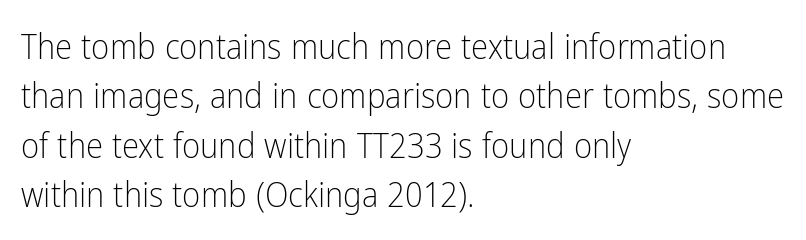
The compositor pushed each line to the left boundary. These lines are composed in type without serifs. Counters stay open thanks to moderate or lighter strokes. Looks like regular typesetting: each glyph gets only the width it needs.
